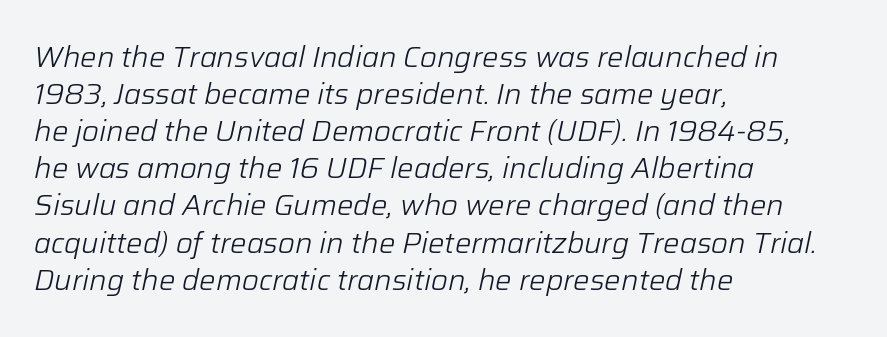
Q: Is the text bold? A: No.
Q: Is the text italic (slanted)? A: Yes, it leans right by about 12 degrees.
Q: Is the text underlined? A: No.
Q: How is the paragraph aligned? A: Left-aligned.
Q: Is the spacing between letters normal or unusually wide? A: Normal.
Q: Is the spacing between lines tight, normal or loose? A: Normal.
Q: Width (condensed, normal, or wide)? A: Normal.
Q: Stroke contrast? A: Low.
Q: x-height? A: Medium.
Q: Monospaced? A: No.
